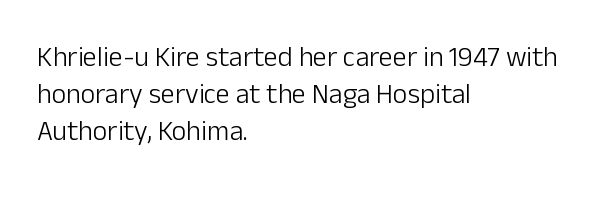
The typeface has the unassuming heft of standard copy or less. The paragraph shown leans on its left margin. The rendering shows plain stroke endings on the letterforms — a sans-serif design. This rendering leaves character spacing at its baseline value. Bare-footed words on every line. Tall strokes in this sample are plumb rather than angled.
